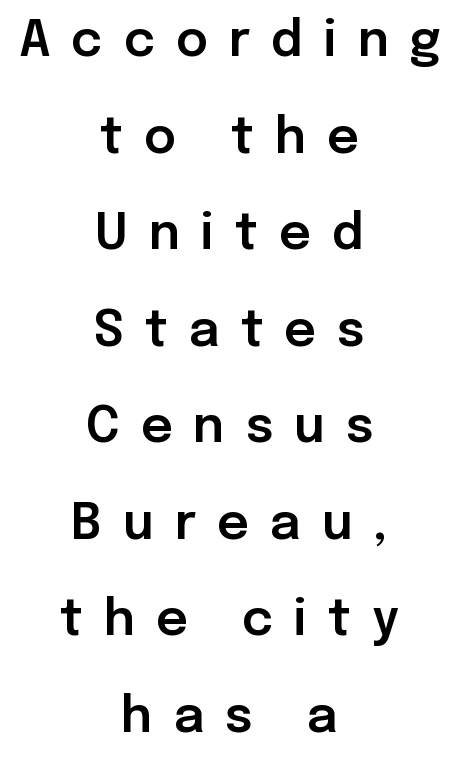
Q: Is the text italic (slanted)? A: No, it is upright.
Q: Is the typeface a serif or a sans-serif typeface? A: Sans-serif.
Q: Is the text underlined? A: No.
Q: How is the paragraph aligned? A: Centered.
Q: Is the spacing between letters normal or unusually wide? A: Unusually wide.
Q: Is the spacing between lines tight, normal or loose? A: Loose.
Q: Width (condensed, normal, or wide)? A: Normal.
Q: Stroke contrast? A: Low.
Q: x-height? A: Medium.
Q: Monospaced? A: No.
